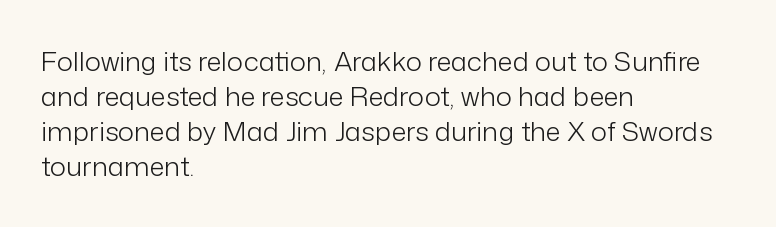
Style check: upright. Plain, unruled lines of type. The paragraph has a hard left edge and a soft right edge. This rendering leaves character spacing at its baseline value. A typesetter would call this leading conventional body-copy spacing. These glyphs show unthickened strokes, regular width or finer.
